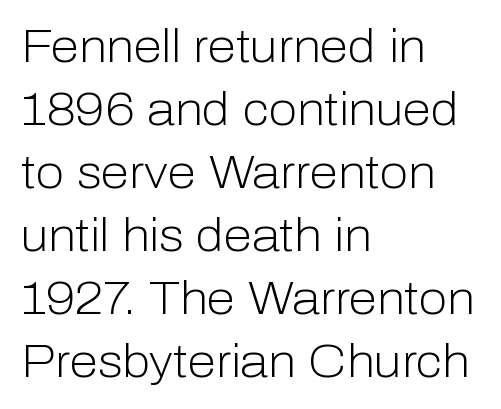
{"serif": "no", "italic": "no", "bold": "no", "weight": "light", "width": "normal", "stroke_contrast": "low", "x_height": "medium", "monospaced": "no", "underline": "no", "align": "left", "line_spacing": "normal", "line_spacing_ratio": 1.37, "letter_spacing": "normal", "letter_spacing_em": 0.0, "glyph_px": 46}
